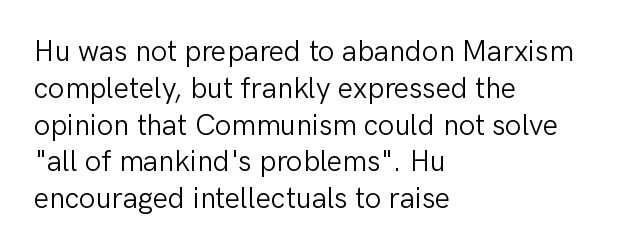
{"serif": "no", "italic": "no", "bold": "no", "weight": "light", "width": "normal", "stroke_contrast": "low", "x_height": "medium", "monospaced": "no", "underline": "no", "align": "left", "line_spacing": "normal", "line_spacing_ratio": 1.27, "letter_spacing": "normal", "letter_spacing_em": 0.0, "glyph_px": 29}
